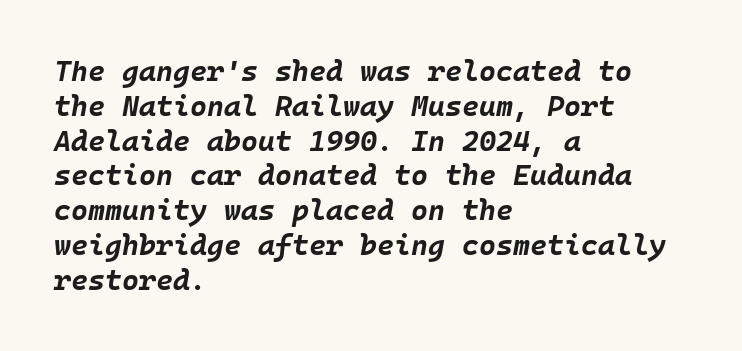
The face used here is rendered with its standard letterfit. Does the copy run flush right? No — it runs flush left. Heavy, bold letterforms. The letters are slanted; this is an italic face. Rule under the text: the space is simply empty.
